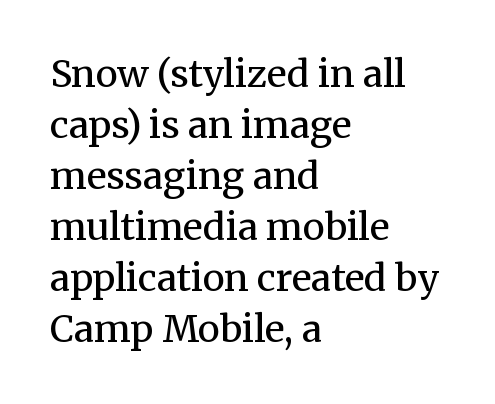
Italic? Not at all — the glyphs are vertical. Glance below the letters and you will spot only blank space. Does the copy run flush right? No — it runs flush left. A typesetter would call this proportional, since set widths differ per character.
